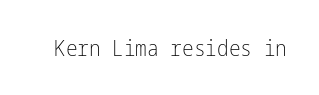
{"italic": "no", "bold": "no", "underline": "no", "letter_spacing": "normal", "letter_spacing_em": 0.0, "glyph_px": 22}
